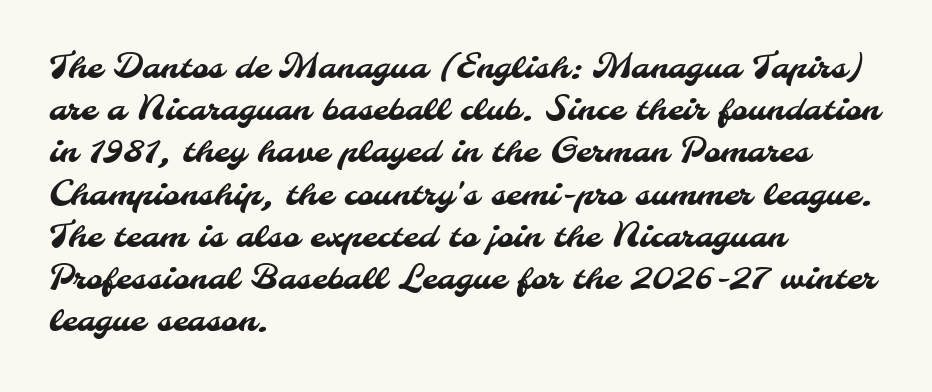
The image shows 32 px sans-serif type; set left-aligned, normal line spacing (1.32x), normal letter spacing, not underlined; medium stroke contrast and a small x-height.
